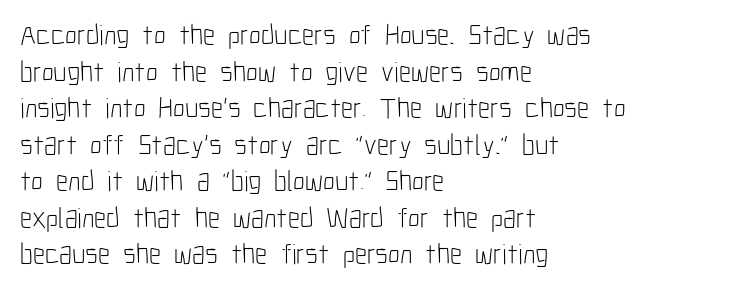
Character widths vary here, with narrow letters taking less room than wide ones. Nobody drew a line under any word here. Stems here are at most as thick as an everyday book face. No extra tracking has been applied to these lines.
